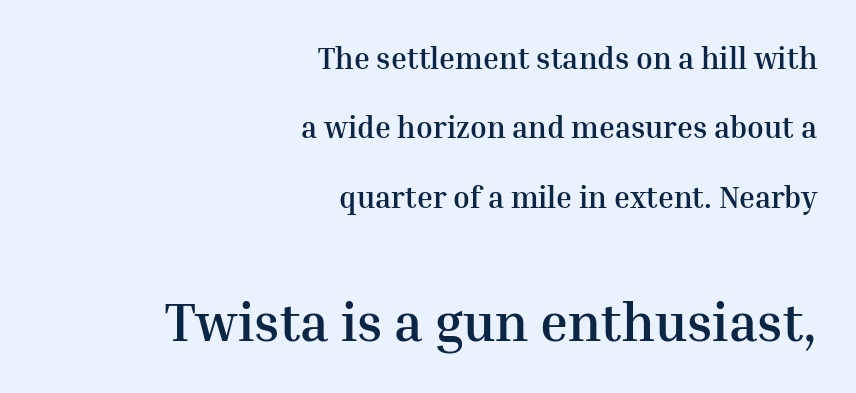
The image shows 53 px semibold serif type, upright; set right-aligned, loose line spacing (2.31x), normal letter spacing, not underlined; the second (bottom) block is 1.77x larger; medium stroke contrast and a medium x-height.
